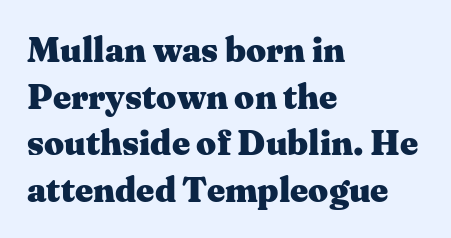
{"serif": "yes", "italic": "no", "bold": "yes", "weight": "heavy", "width": "wide", "stroke_contrast": "medium", "x_height": "medium", "monospaced": "no", "underline": "no", "align": "left", "line_spacing": "normal", "line_spacing_ratio": 1.33, "letter_spacing": "normal", "letter_spacing_em": 0.0, "glyph_px": 35}
